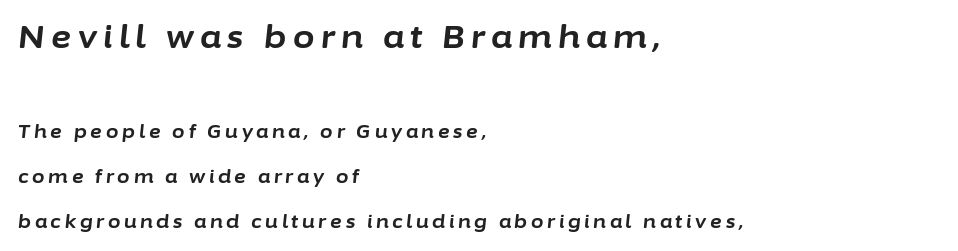
Q: Is the text bold? A: Yes.
Q: Is the text italic (slanted)? A: Yes, it leans right by about 6 degrees.
Q: Is the text underlined? A: No.
Q: How is the paragraph aligned? A: Left-aligned.
Q: Is the spacing between letters normal or unusually wide? A: Unusually wide.
Q: Is the spacing between lines tight, normal or loose? A: Loose.
Q: Which block of text is set in a larger size, the first (top) or the second (bottom)? A: The first (top) one.
Q: Width (condensed, normal, or wide)? A: Normal.
Q: Stroke contrast? A: Low.
Q: x-height? A: Medium.
Q: Monospaced? A: No.
